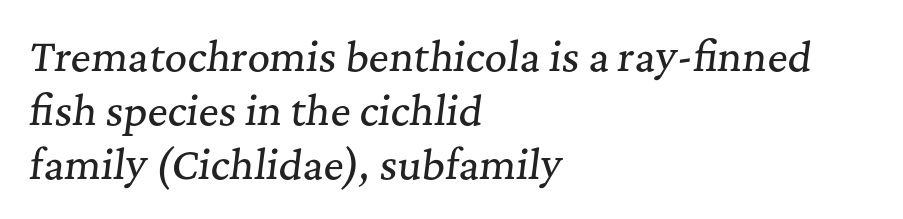
Q: Is the text italic (slanted)? A: Yes, it leans right by about 7 degrees.
Q: Is the typeface a serif or a sans-serif typeface? A: Serif.
Q: Is the text underlined? A: No.
Q: How is the paragraph aligned? A: Left-aligned.
Q: Is the spacing between letters normal or unusually wide? A: Normal.
Q: Is the spacing between lines tight, normal or loose? A: Normal.
Q: Width (condensed, normal, or wide)? A: Normal.
Q: Stroke contrast? A: Medium.
Q: x-height? A: Medium.
Q: Monospaced? A: No.
